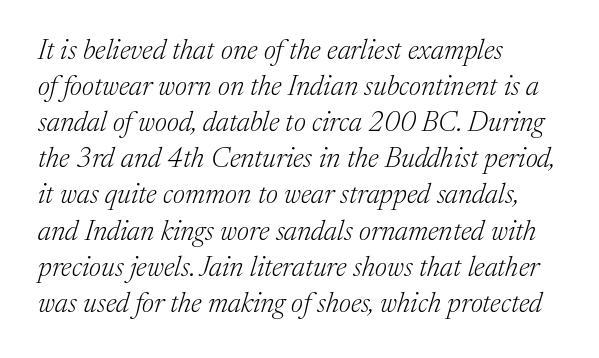
The image shows 28 px light serif type, italic (leaning right); set left-aligned, normal line spacing (1.29x), normal letter spacing, not underlined; medium stroke contrast and a medium x-height.
